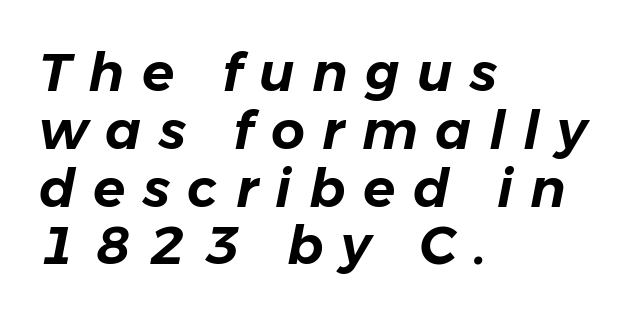
Q: Is the text italic (slanted)? A: Yes, it leans right by about 11 degrees.
Q: Is the text underlined? A: No.
Q: How is the paragraph aligned? A: Left-aligned.
Q: Is the spacing between letters normal or unusually wide? A: Unusually wide.
Q: Is the spacing between lines tight, normal or loose? A: Tight.
Q: Width (condensed, normal, or wide)? A: Normal.
Q: Stroke contrast? A: Low.
Q: x-height? A: Medium.
Q: Monospaced? A: No.
